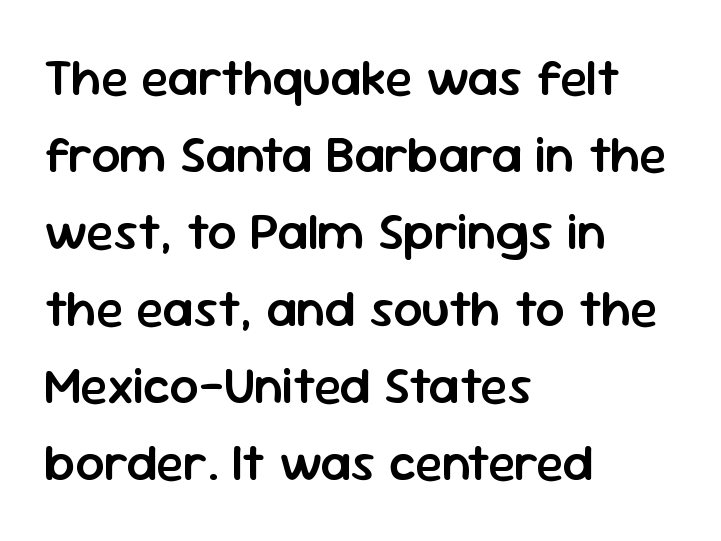
The image shows 51 px semibold sans-serif type, upright; set left-aligned, normal line spacing (1.51x), normal letter spacing, not underlined; low stroke contrast and a medium x-height.
